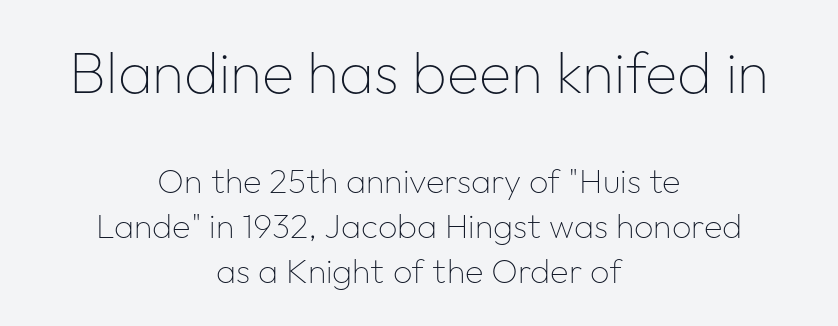
Q: Is the text bold? A: No.
Q: Is the text italic (slanted)? A: No, it is upright.
Q: Is the typeface a serif or a sans-serif typeface? A: Sans-serif.
Q: Is the text underlined? A: No.
Q: How is the paragraph aligned? A: Centered.
Q: Is the spacing between letters normal or unusually wide? A: Normal.
Q: Is the spacing between lines tight, normal or loose? A: Normal.
Q: Which block of text is set in a larger size, the first (top) or the second (bottom)? A: The first (top) one.
Q: Width (condensed, normal, or wide)? A: Normal.
Q: Stroke contrast? A: Low.
Q: x-height? A: Medium.
Q: Monospaced? A: No.
